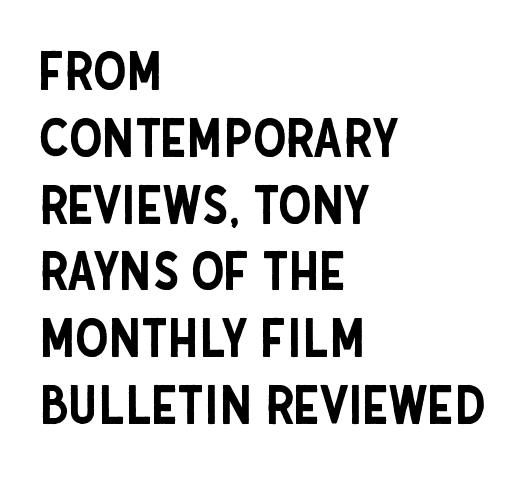
Does extra space separate the letters? No, they use regular spacing. Looks like regular typesetting: each glyph gets only the width it needs. Line starts are locked; line ends wander. This rendering features lettering with no underline. The designer went with a sans here, leaving each stem footless.
